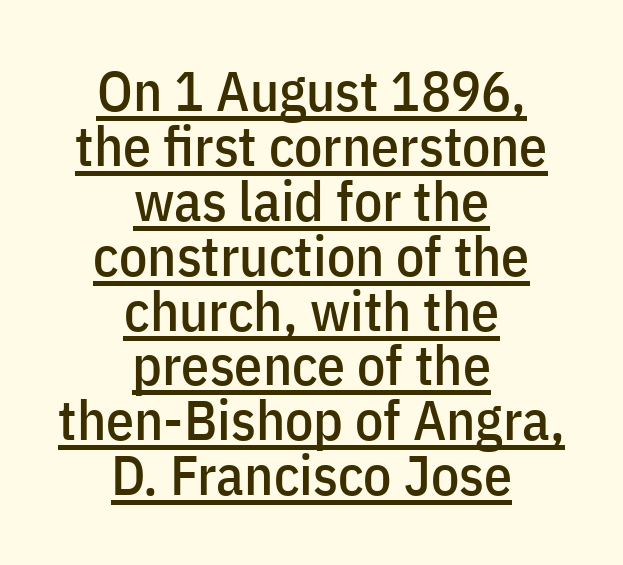
Look at the tracking — it's just the regular setting, nothing added. Vertical strokes here are truly vertical. Where is the straight margin? There isn't one; the lines are centered. Look at the bottom of the vertical strokes: they stop flat, with no serifs. Do the characters align in a grid? No, the font is proportional. The sample's only ornament is a line tracing under the words.
